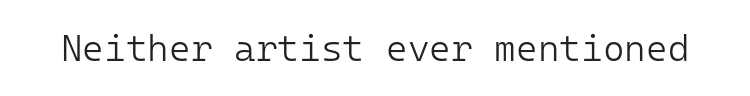
{"serif": "no", "italic": "no", "bold": "no", "weight": "light", "width": "normal", "stroke_contrast": "low", "x_height": "medium", "monospaced": "yes", "underline": "no", "letter_spacing": "normal", "letter_spacing_em": 0.0, "glyph_px": 37}
